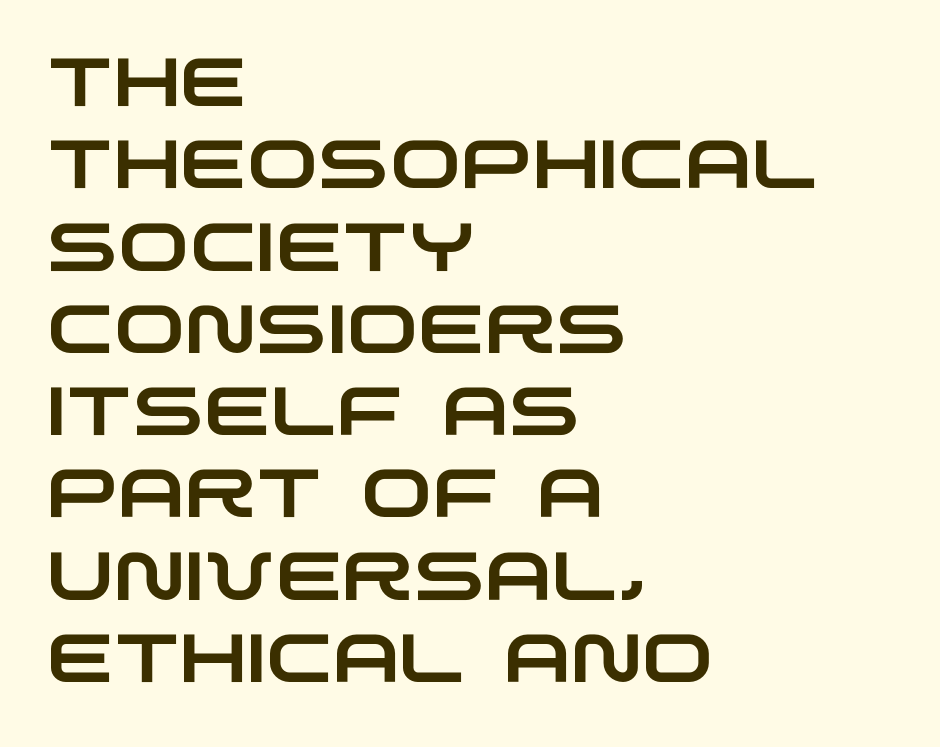
Q: Is the typeface a serif or a sans-serif typeface? A: Sans-serif.
Q: Is the text underlined? A: No.
Q: How is the paragraph aligned? A: Left-aligned.
Q: Is the spacing between letters normal or unusually wide? A: Normal.
Q: Width (condensed, normal, or wide)? A: Wide.
Q: Stroke contrast? A: Low.
Q: x-height? A: Large.
Q: Monospaced? A: No.
